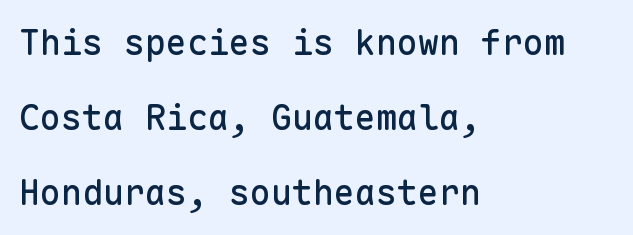
The image shows 35 px sans-serif type, upright, monospaced; set left-aligned, loose line spacing (2.14x), normal letter spacing, not underlined; low stroke contrast and a medium x-height.
